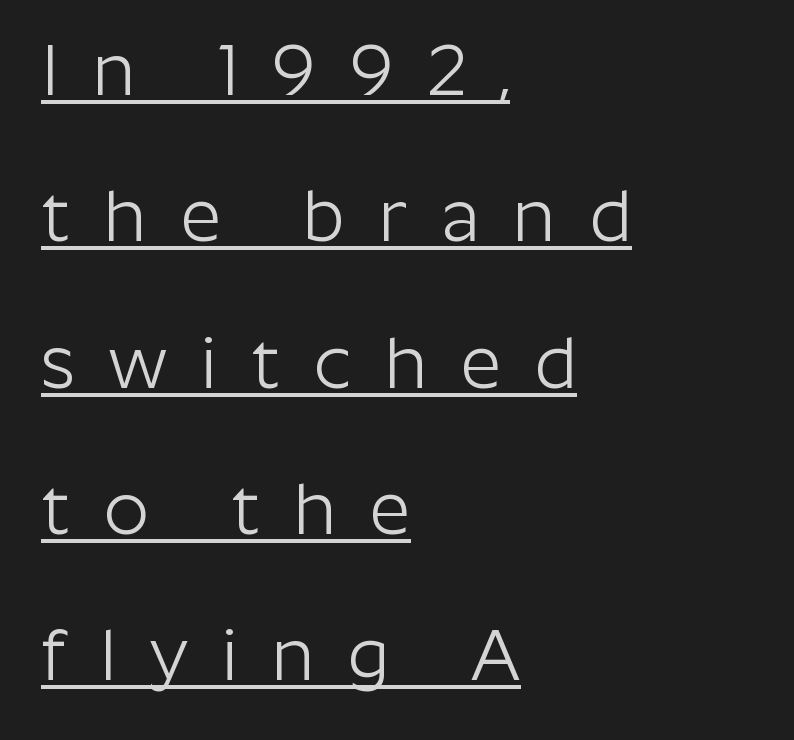
{"serif": "no", "italic": "no", "bold": "no", "weight": "light", "width": "normal", "stroke_contrast": "low", "x_height": "medium", "monospaced": "no", "underline": "yes", "align": "left", "line_spacing": "loose", "line_spacing_ratio": 2.06, "letter_spacing": "wide", "letter_spacing_em": 0.47, "glyph_px": 71}
